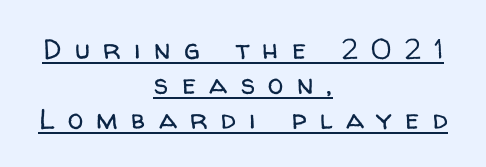
{"serif": "no", "italic": "no", "bold": "no", "weight": "regular", "width": "normal", "stroke_contrast": "low", "x_height": "medium", "monospaced": "no", "underline": "yes", "align": "center", "line_spacing": "normal", "line_spacing_ratio": 1.25, "letter_spacing": "wide", "letter_spacing_em": 0.48, "glyph_px": 28}
